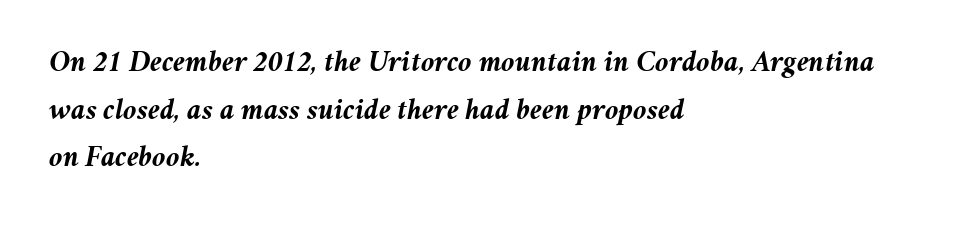
A clean baseline with only descenders dipping below it. The specimen reads as italic at a glance. The letters advance in unequal steps, a hallmark of proportional type. The glyphs have the mass of a bold cut. Horizontal bands of white between lines are of average thickness. Caption: standard tracking, unaltered.
